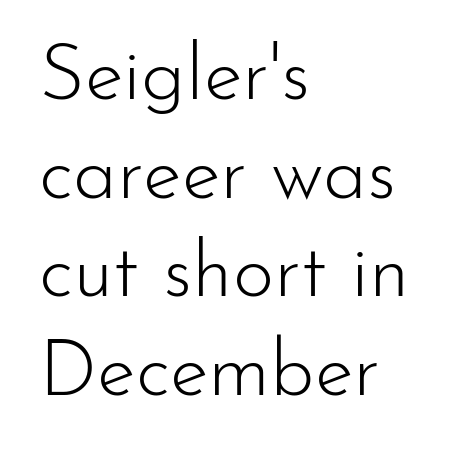
Q: Is the text bold? A: No.
Q: Is the text italic (slanted)? A: No, it is upright.
Q: Is the typeface a serif or a sans-serif typeface? A: Sans-serif.
Q: Is the text underlined? A: No.
Q: How is the paragraph aligned? A: Left-aligned.
Q: Is the spacing between letters normal or unusually wide? A: Normal.
Q: Is the spacing between lines tight, normal or loose? A: Normal.
Q: Width (condensed, normal, or wide)? A: Normal.
Q: Stroke contrast? A: Low.
Q: x-height? A: Small.
Q: Monospaced? A: No.
